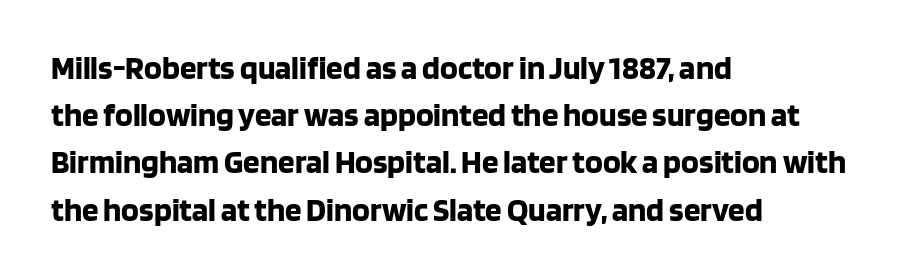
The image shows 33 px bold sans-serif type, upright; set left-aligned, normal line spacing (1.43x), normal letter spacing, not underlined; low stroke contrast and a large x-height.
